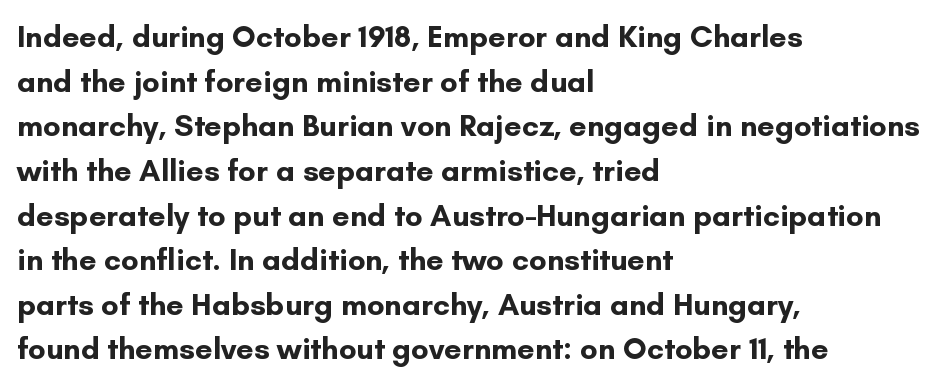
Q: Is the text bold? A: Yes.
Q: Is the text italic (slanted)? A: No, it is upright.
Q: Is the typeface a serif or a sans-serif typeface? A: Sans-serif.
Q: Is the text underlined? A: No.
Q: How is the paragraph aligned? A: Left-aligned.
Q: Is the spacing between letters normal or unusually wide? A: Normal.
Q: Is the spacing between lines tight, normal or loose? A: Normal.
Q: Width (condensed, normal, or wide)? A: Normal.
Q: Stroke contrast? A: Low.
Q: x-height? A: Small.
Q: Monospaced? A: No.
